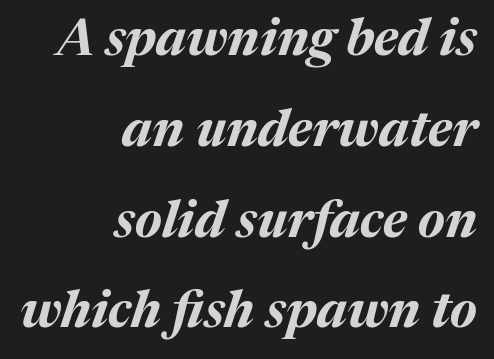
The image shows 51 px bold type, italic (leaning right); set right-aligned, line spacing 1.78x, normal letter spacing, not underlined; medium stroke contrast and a medium x-height.
